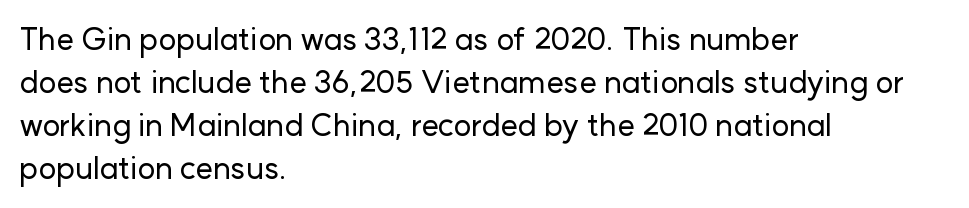
The image shows 31 px sans-serif type, upright; set left-aligned, normal line spacing (1.39x), normal letter spacing, not underlined; low stroke contrast and a medium x-height.
